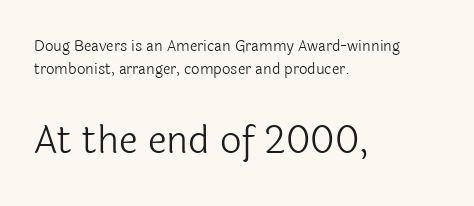
{"serif": "no", "italic": "no", "bold": "no", "weight": "light", "width": "normal", "x_height": "medium", "monospaced": "no", "underline": "no", "align": "left", "line_spacing": "normal", "line_spacing_ratio": 1.56, "letter_spacing": "normal", "letter_spacing_em": 0.0, "larger_block": "second", "size_ratio": 2.53, "glyph_px": 38}
